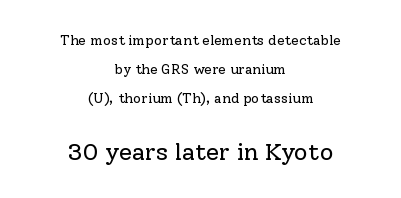
{"italic": "no", "bold": "no", "underline": "no", "align": "center", "line_spacing": "loose", "line_spacing_ratio": 2.07, "letter_spacing": "normal", "letter_spacing_em": 0.0, "larger_block": "second", "size_ratio": 1.71, "glyph_px": 24}
